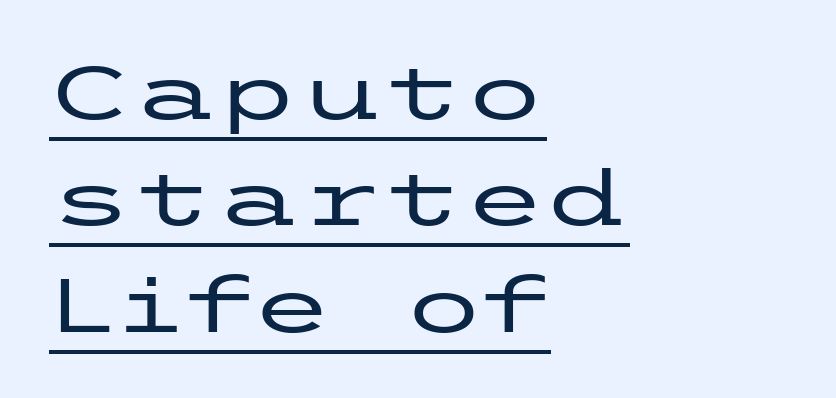
Q: Is the text italic (slanted)? A: No, it is upright.
Q: Is the typeface a serif or a sans-serif typeface? A: Sans-serif.
Q: Is the text underlined? A: Yes.
Q: How is the paragraph aligned? A: Left-aligned.
Q: Is the spacing between letters normal or unusually wide? A: Normal.
Q: Is the spacing between lines tight, normal or loose? A: Normal.
Q: Width (condensed, normal, or wide)? A: Wide.
Q: Stroke contrast? A: Low.
Q: x-height? A: Medium.
